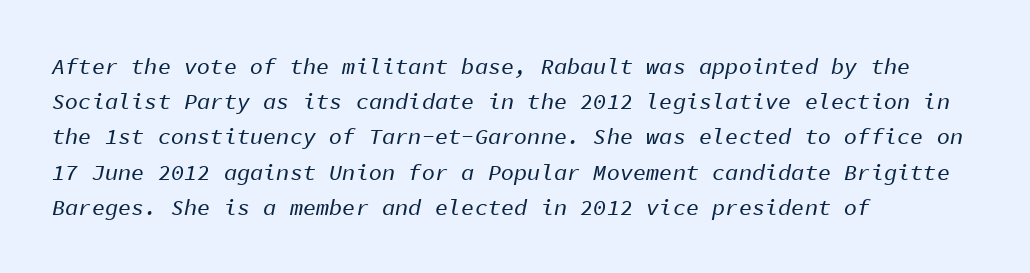
{"italic": "yes", "lean": "right", "slant_degrees": 11, "underline": "no", "align": "left", "line_spacing": "normal", "line_spacing_ratio": 1.6, "letter_spacing": "normal", "letter_spacing_em": 0.0, "glyph_px": 22}
